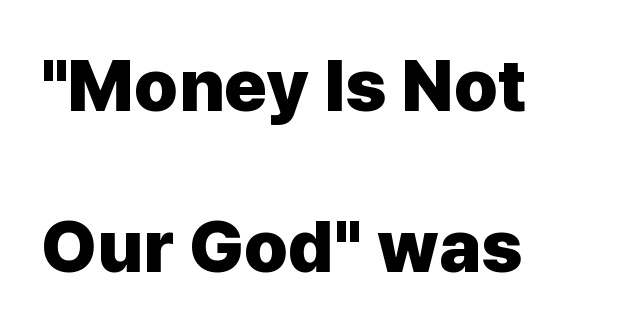
{"serif": "no", "italic": "no", "bold": "yes", "weight": "heavy", "width": "normal", "stroke_contrast": "low", "x_height": "medium", "monospaced": "no", "underline": "no", "align": "left", "line_spacing": "loose", "line_spacing_ratio": 2.21, "letter_spacing": "normal", "letter_spacing_em": 0.0, "glyph_px": 73}
